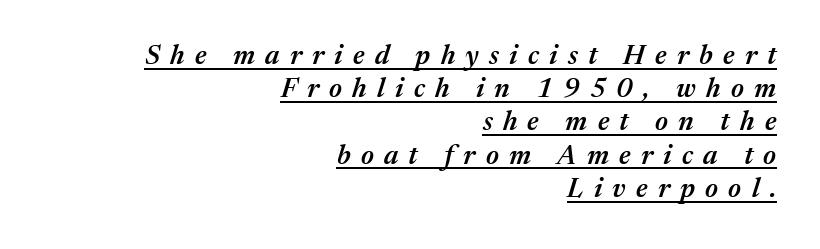
The image shows 27 px text type, italic (leaning right); set right-aligned, line spacing 1.23x, unusually wide letter spacing (+0.38 em), underlined.
